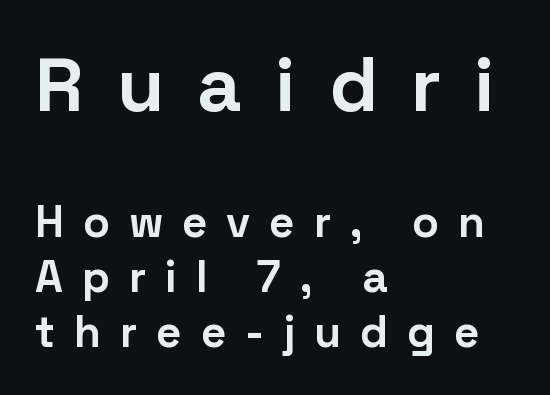
The image shows 77 px bold sans-serif type, upright; set left-aligned, normal line spacing (1.25x), unusually wide letter spacing (+0.43 em), not underlined; the first (top) block is 1.75x larger; low stroke contrast and a medium x-height.
